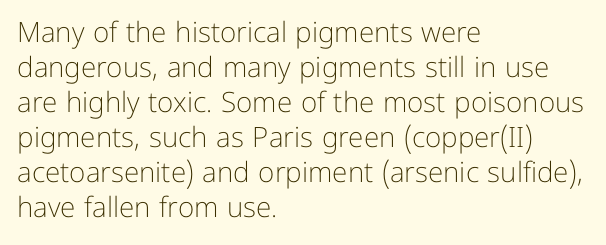
The vertical gap from one line to the next is medium. Each line starts at the same left margin while the right side varies. Anything drawn beneath the words? Only blank space. Look at the bottom of the vertical strokes: they stop flat, with no serifs. The letters stand upright; this is a roman face. Bold? No — there's no thickening of the strokes.
